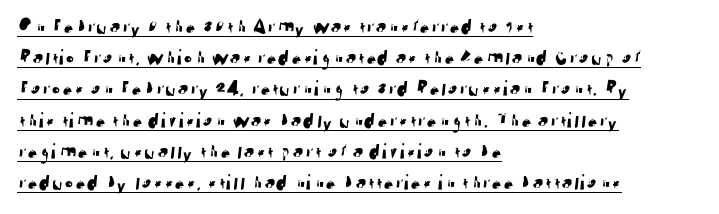
The image shows 22 px text type; set left-aligned, normal line spacing (1.42x), normal letter spacing, underlined.
